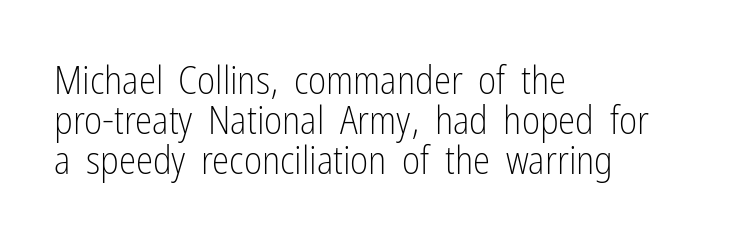
Typographically, this falls in the sans-serif category. This sample trades vertical openness for compactness between lines. Nope, not italic — everything's standing straight. The passage is arranged the way most books set body copy — flush left. Underline: absent. The letters sit at their default tracking, neither squeezed nor spread.
